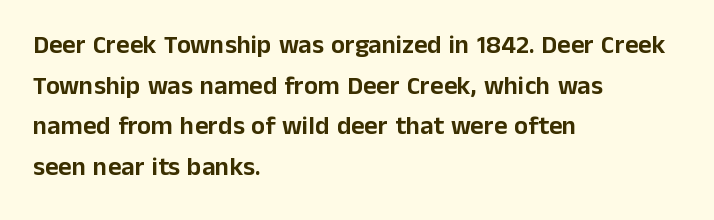
This rendering features lettering with no underline. How are the letters spaced? Ordinarily, with no added tracking. The setting favours the left margin, as ordinary paragraphs usually do. Does the lettering tilt? It doesn't — this is upright. Summary of vertical rhythm: regular, with standard interline spacing.
